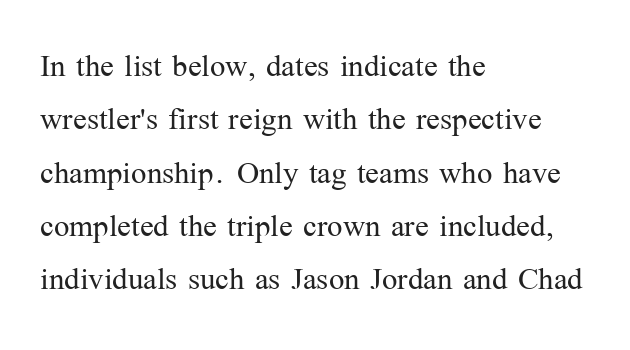
{"serif": "yes", "italic": "no", "bold": "no", "weight": "light", "width": "normal", "stroke_contrast": "medium", "x_height": "medium", "monospaced": "no", "underline": "no", "align": "left", "line_spacing": "normal", "line_spacing_ratio": 1.3, "letter_spacing": "normal", "letter_spacing_em": 0.0, "glyph_px": 41}
